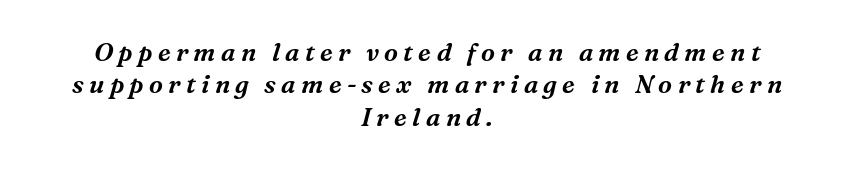
Q: Is the text italic (slanted)? A: Yes, it leans right by about 16 degrees.
Q: Is the text underlined? A: No.
Q: How is the paragraph aligned? A: Centered.
Q: Is the spacing between letters normal or unusually wide? A: Unusually wide.
Q: Is the spacing between lines tight, normal or loose? A: Normal.
